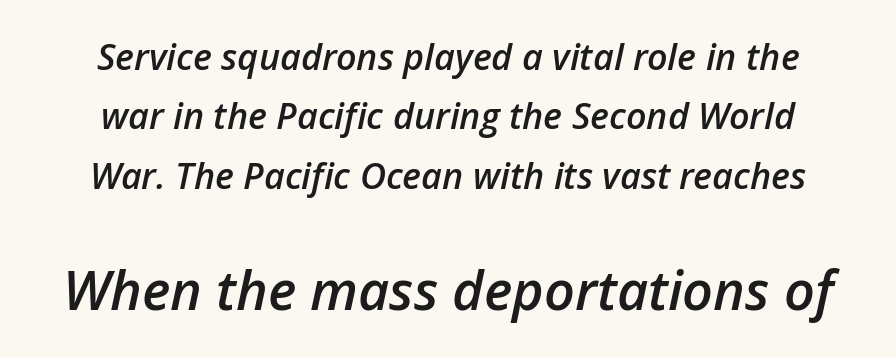
{"italic": "yes", "lean": "right", "slant_degrees": 12, "bold": "semi", "weight": "semibold", "width": "normal", "stroke_contrast": "low", "x_height": "medium", "monospaced": "no", "underline": "no", "align": "center", "line_spacing": "normal", "line_spacing_ratio": 1.65, "letter_spacing": "normal", "letter_spacing_em": 0.0, "larger_block": "second", "size_ratio": 1.5, "glyph_px": 54}
